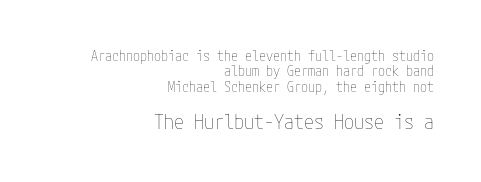
The image shows 20 px text type, upright; set right-aligned, tight line spacing (1.1x), normal letter spacing, not underlined; the second (bottom) block is 1.43x larger.
